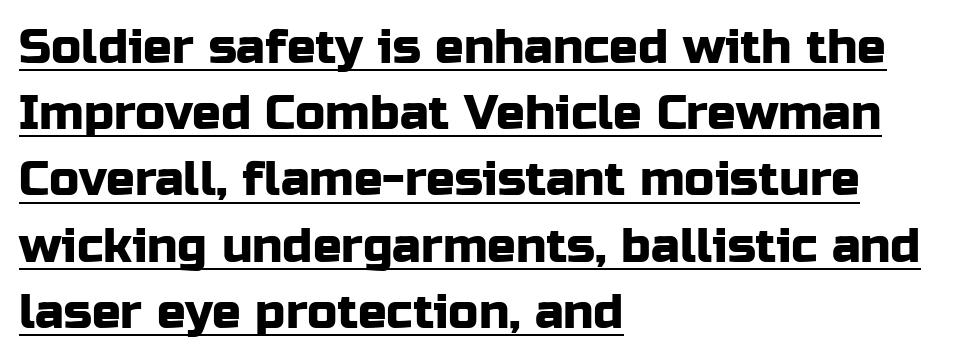
The image shows 48 px sans-serif type, upright; set left-aligned, normal line spacing (1.38x), normal letter spacing, underlined; low stroke contrast and a medium x-height.
